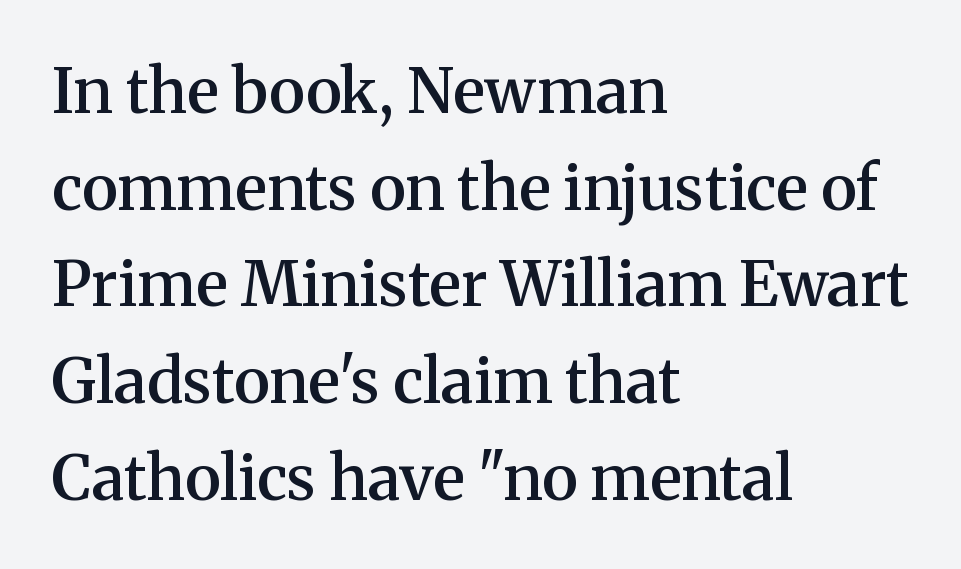
The image shows 62 px semibold serif type, upright; set left-aligned, normal line spacing (1.56x), normal letter spacing, not underlined; medium stroke contrast and a medium x-height.
